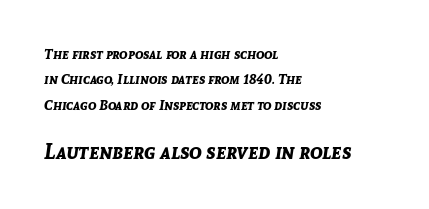
{"italic": "yes", "lean": "right", "slant_degrees": 8, "bold": "yes", "underline": "no", "align": "left", "line_spacing_ratio": 1.81, "letter_spacing": "normal", "letter_spacing_em": 0.0, "larger_block": "second", "size_ratio": 1.5, "glyph_px": 21}
